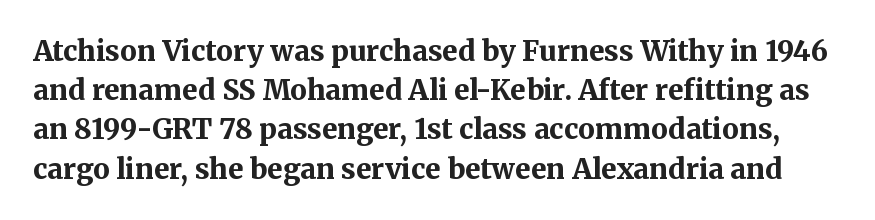
{"serif": "yes", "italic": "no", "bold": "yes", "weight": "bold", "width": "normal", "stroke_contrast": "medium", "x_height": "medium", "monospaced": "no", "underline": "no", "line_spacing": "normal", "line_spacing_ratio": 1.4, "letter_spacing": "normal", "letter_spacing_em": 0.0, "glyph_px": 28}
